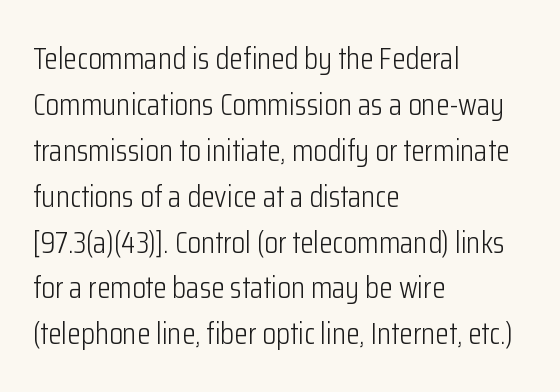
How are the letters spaced? Ordinarily, with no added tracking. The rendering shows plain stroke endings on the letterforms — a sans-serif design. The lettering holds an erect, upright posture throughout. A typesetter would call this proportional, since set widths differ per character. The space beneath each line is pristine and unruled. Honestly, the row spacing looks completely unremarkable.
